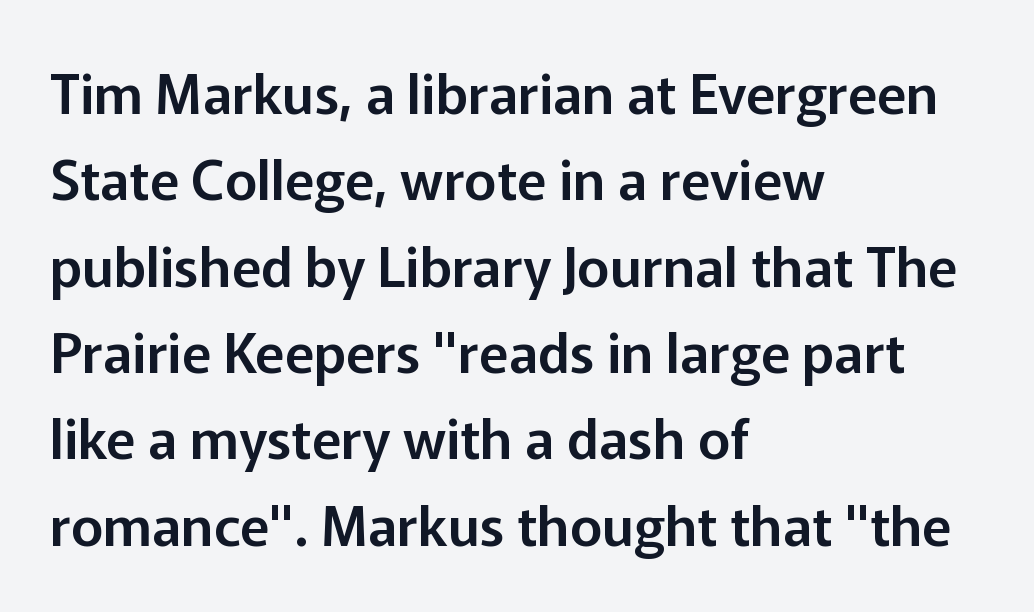
The image shows 55 px sans-serif type, upright; set left-aligned, normal line spacing (1.57x), normal letter spacing, not underlined; low stroke contrast and a medium x-height.
